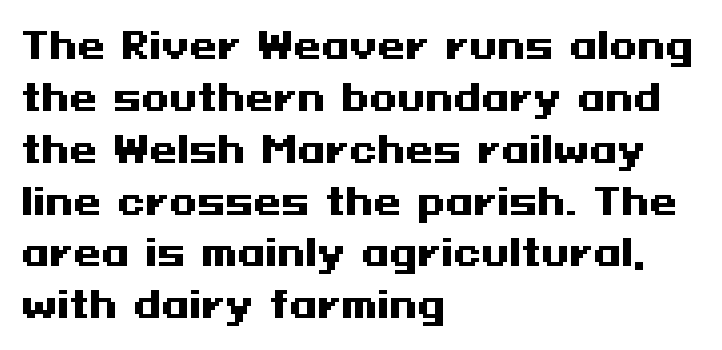
The image shows 36 px heavy, wide sans-serif type, upright; set left-aligned, normal line spacing (1.44x), normal letter spacing, not underlined; medium stroke contrast and a medium x-height.
